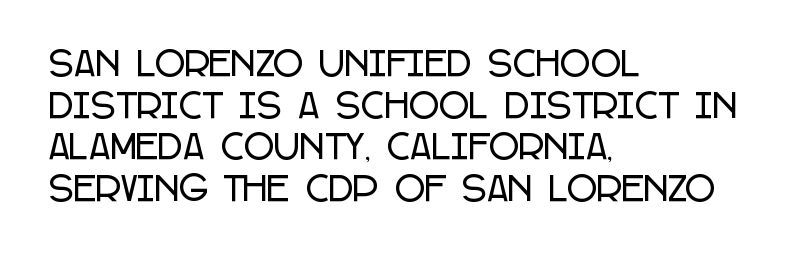
The compositor pushed each line to the left boundary. Underline: absent. Nothing sits at the stroke ends, so this counts as sans-serif. Notice how descenders clear the ascenders below comfortably — that's standard leading.
